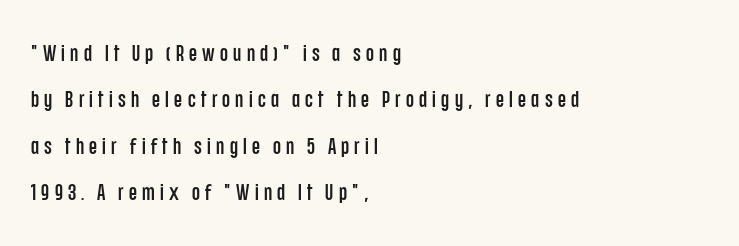
{"italic": "no", "underline": "no", "align": "left", "line_spacing": "loose", "line_spacing_ratio": 2.02, "letter_spacing": "wide", "letter_spacing_em": 0.23, "glyph_px": 23}
